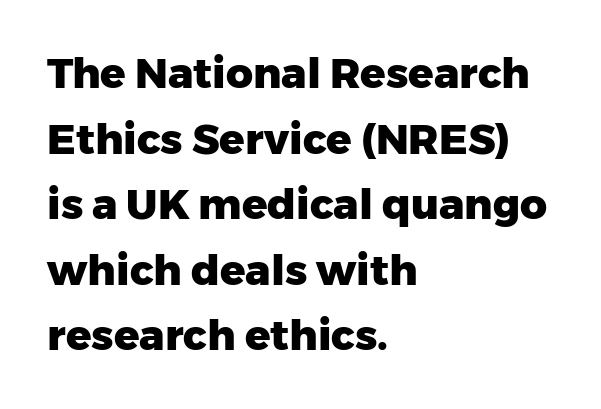
Q: Is the text bold? A: Yes.
Q: Is the text italic (slanted)? A: No, it is upright.
Q: Is the typeface a serif or a sans-serif typeface? A: Sans-serif.
Q: Is the text underlined? A: No.
Q: How is the paragraph aligned? A: Left-aligned.
Q: Is the spacing between letters normal or unusually wide? A: Normal.
Q: Is the spacing between lines tight, normal or loose? A: Normal.
Q: Width (condensed, normal, or wide)? A: Normal.
Q: Stroke contrast? A: Low.
Q: x-height? A: Medium.
Q: Monospaced? A: No.
